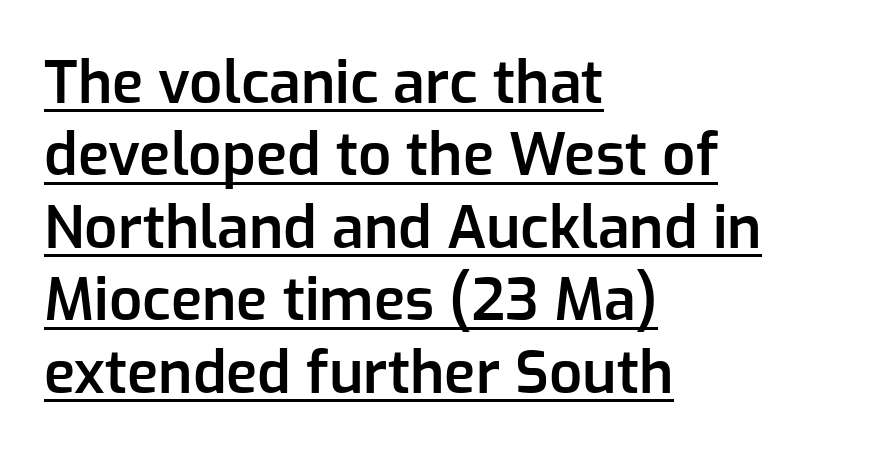
The rendering uses a semibold face; strokes are thickened but not to full bold. No italicization has been applied; the sample stays upright. Think of a printed novel: that variable character pitch is what you see here. Honestly, the letter spacing is just normal — you wouldn't notice it. Layout note: lines flush left. This sample carries an underscore along the baseline area.
